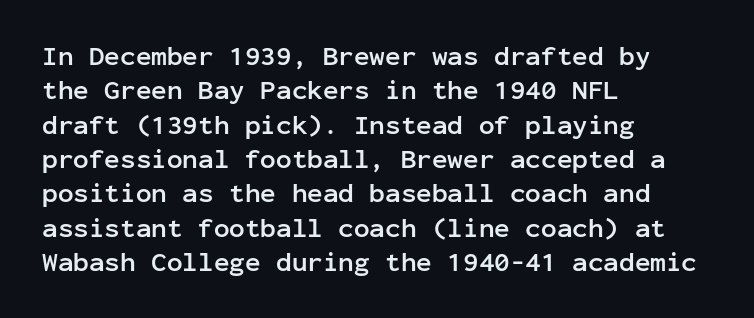
Q: Is the text bold? A: Yes.
Q: Is the text italic (slanted)? A: No, it is upright.
Q: Is the text underlined? A: No.
Q: How is the paragraph aligned? A: Left-aligned.
Q: Is the spacing between letters normal or unusually wide? A: Normal.
Q: Is the spacing between lines tight, normal or loose? A: Normal.
